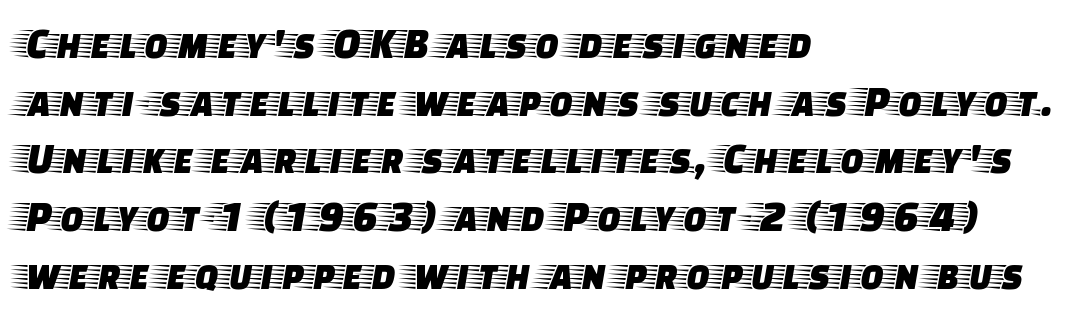
Q: Is the text italic (slanted)? A: Yes.
Q: Is the typeface a serif or a sans-serif typeface? A: Serif.
Q: Is the text underlined? A: No.
Q: How is the paragraph aligned? A: Left-aligned.
Q: Is the spacing between letters normal or unusually wide? A: Normal.
Q: Is the spacing between lines tight, normal or loose? A: Normal.
Q: Width (condensed, normal, or wide)? A: Wide.
Q: Stroke contrast? A: Low.
Q: x-height? A: Large.
Q: Monospaced? A: No.
